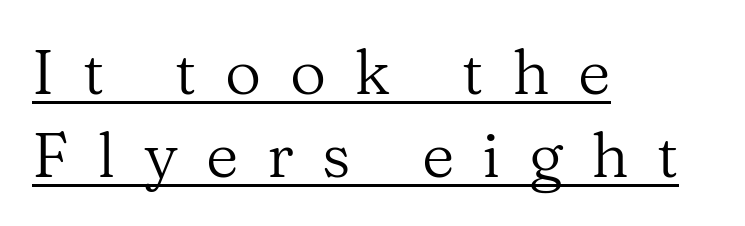
A normal amount of white space separates one row of letters from the next. Every stem runs plumb, perpendicular to the baseline. Looks like someone drew a line under every word here. Loose tracking; the words dissolve into strings of separated letters. Horizontally, the lines are justified to the leading edge only.
